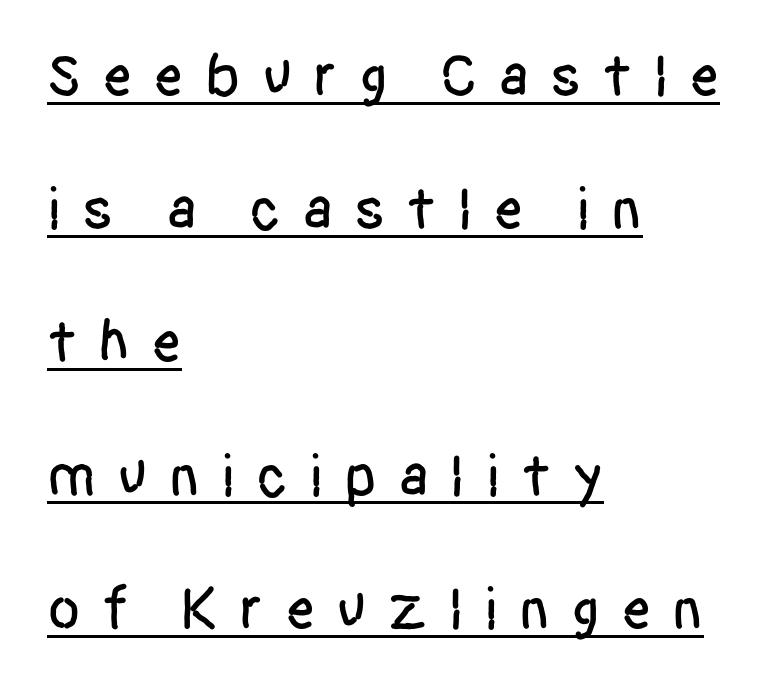
The image shows 60 px condensed sans-serif type, upright; set left-aligned, loose line spacing (2.22x), unusually wide letter spacing (+0.35 em), underlined; low stroke contrast and a large x-height.
